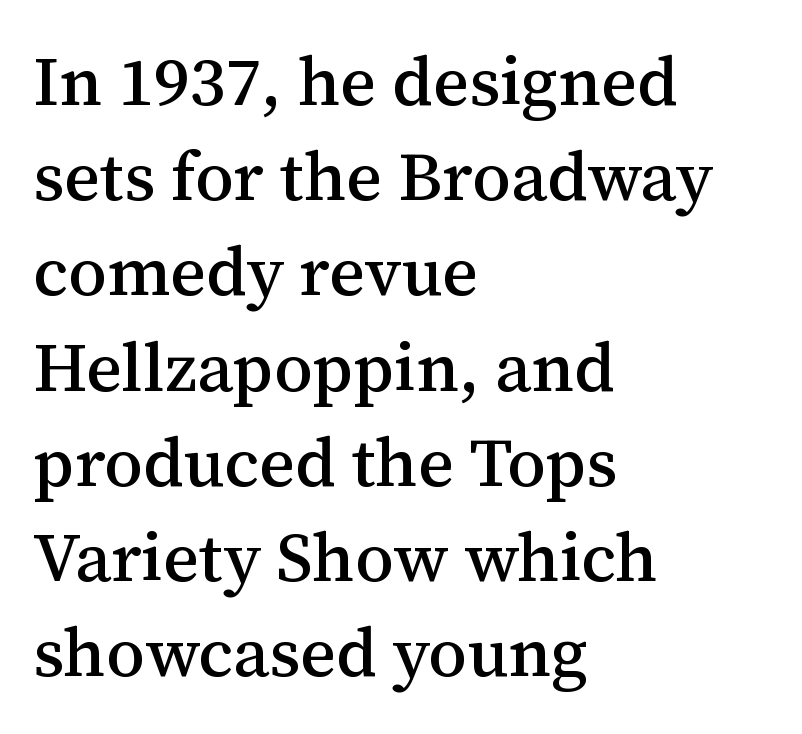
Q: Is the text italic (slanted)? A: No, it is upright.
Q: Is the typeface a serif or a sans-serif typeface? A: Serif.
Q: Is the text underlined? A: No.
Q: How is the paragraph aligned? A: Left-aligned.
Q: Is the spacing between letters normal or unusually wide? A: Normal.
Q: Is the spacing between lines tight, normal or loose? A: Normal.
Q: Width (condensed, normal, or wide)? A: Normal.
Q: Stroke contrast? A: Medium.
Q: x-height? A: Medium.
Q: Monospaced? A: No.
